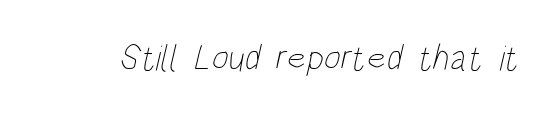
Lines of text with bare space underneath. Spacing verdict: proportional, widths tailored to each character. Does extra space separate the letters? No, they use regular spacing. The cut favours lightness, reaching ordinary text weight at its darkest.
